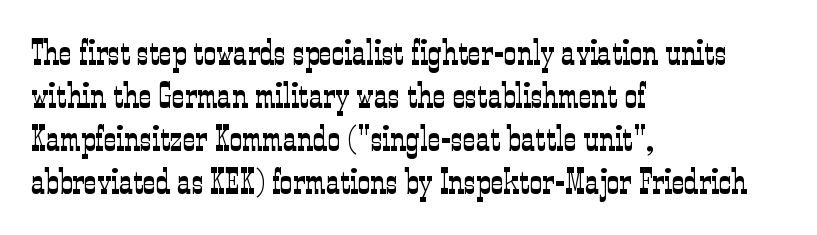
Q: Is the text bold? A: No.
Q: Is the text italic (slanted)? A: No, it is upright.
Q: Is the typeface a serif or a sans-serif typeface? A: Serif.
Q: Is the text underlined? A: No.
Q: How is the paragraph aligned? A: Left-aligned.
Q: Is the spacing between letters normal or unusually wide? A: Normal.
Q: Width (condensed, normal, or wide)? A: Condensed.
Q: Stroke contrast? A: Low.
Q: x-height? A: Medium.
Q: Monospaced? A: No.
